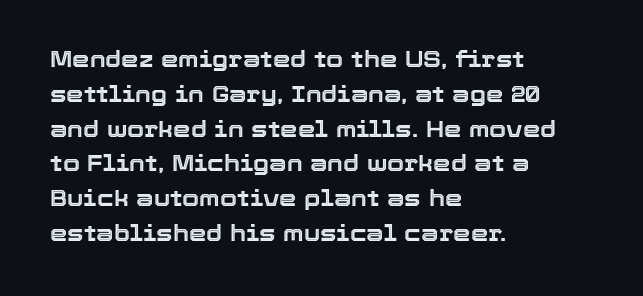
Q: Is the text italic (slanted)? A: No, it is upright.
Q: Is the text underlined? A: No.
Q: How is the paragraph aligned? A: Left-aligned.
Q: Is the spacing between letters normal or unusually wide? A: Normal.
Q: Is the spacing between lines tight, normal or loose? A: Normal.
